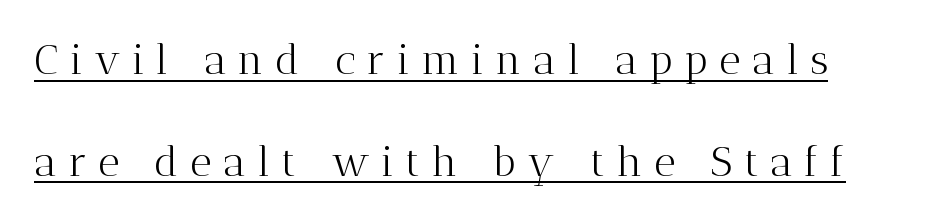
{"serif": "yes", "italic": "no", "bold": "no", "weight": "light", "width": "normal", "stroke_contrast": "medium", "x_height": "medium", "monospaced": "no", "underline": "yes", "line_spacing": "loose", "line_spacing_ratio": 2.42, "letter_spacing": "wide", "letter_spacing_em": 0.27, "glyph_px": 42}
